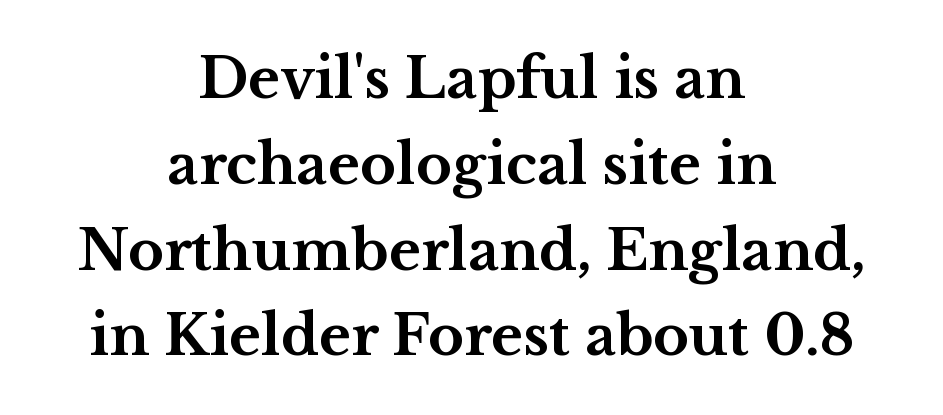
The paragraph shown floats in the horizontal middle. Looks like regular typesetting: each glyph gets only the width it needs. The typography opts for an upright posture over an oblique one. Notice how descenders clear the ascenders below comfortably — that's standard leading.
